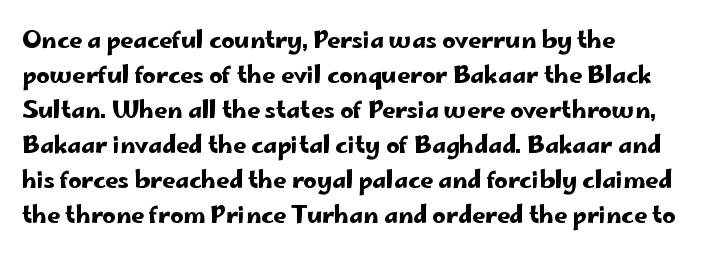
{"italic": "no", "underline": "no", "align": "left", "line_spacing": "normal", "line_spacing_ratio": 1.52, "letter_spacing": "normal", "letter_spacing_em": 0.0, "glyph_px": 23}
